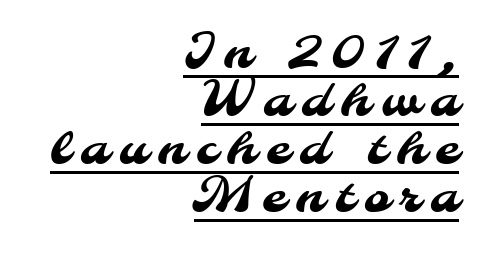
The image shows 49 px sans-serif type; set right-aligned, tight line spacing (0.98x), unusually wide letter spacing (+0.21 em), underlined; medium stroke contrast and a small x-height.
